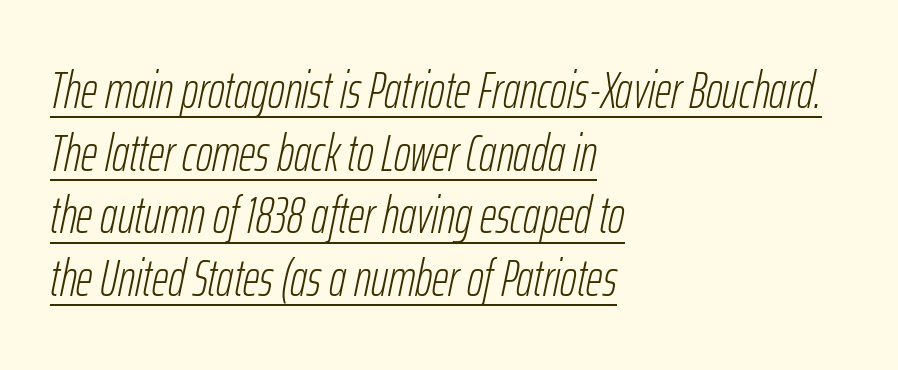
Spacing verdict: proportional, widths tailored to each character. Bold? No — there's no thickening of the strokes. The setting favours the left margin, as ordinary paragraphs usually do. Tracking here is standard; glyphs follow each other at the usual distance. Has an underline been added? It has. The font's italic variant was chosen for this text.
